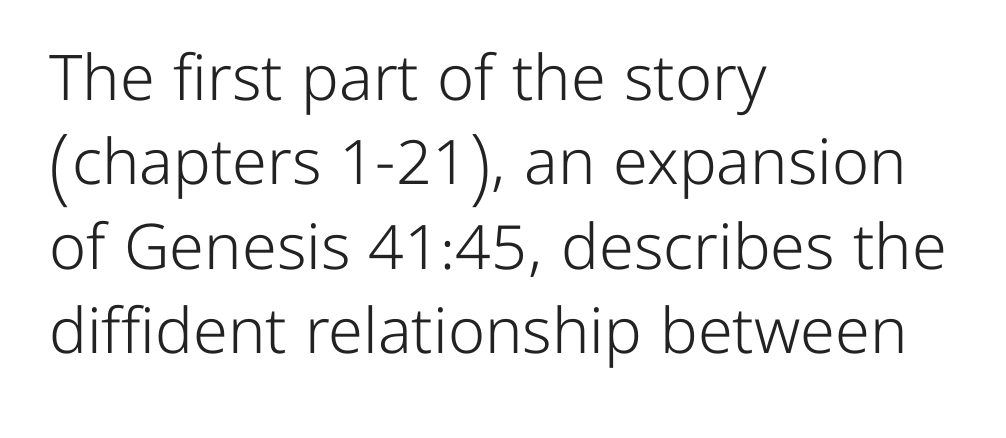
{"serif": "no", "italic": "no", "bold": "no", "weight": "light", "width": "normal", "stroke_contrast": "low", "x_height": "medium", "monospaced": "no", "underline": "no", "align": "left", "line_spacing": "normal", "line_spacing_ratio": 1.34, "letter_spacing": "normal", "letter_spacing_em": 0.0, "glyph_px": 63}
